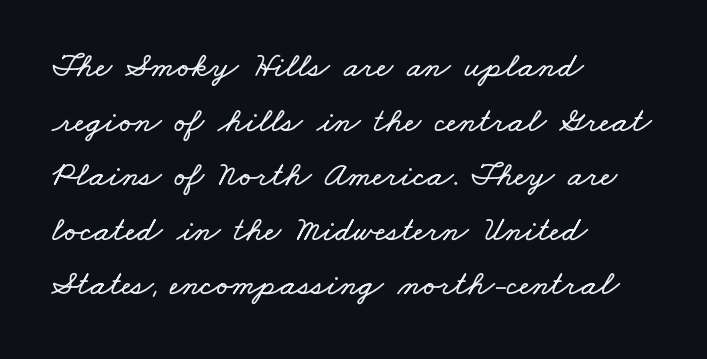
Character widths vary here, with narrow letters taking less room than wide ones. The leading is moderate, giving the passage an even texture. Alignment: flush left. Words appear dense and cohesive because spacing is normal. Lines of text with bare space underneath.
